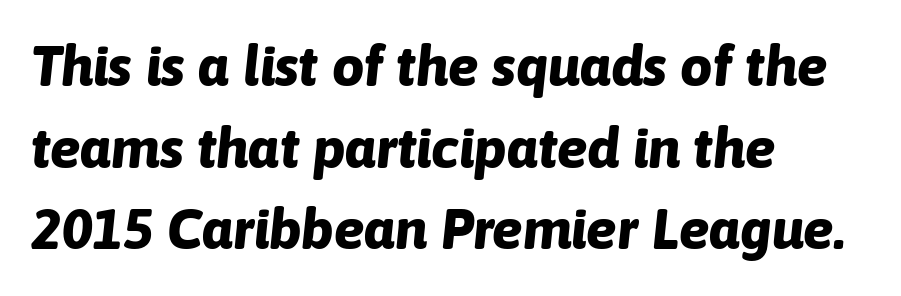
{"italic": "yes", "lean": "right", "slant_degrees": 6, "bold": "yes", "weight": "bold", "width": "normal", "stroke_contrast": "low", "x_height": "medium", "monospaced": "no", "underline": "no", "align": "left", "line_spacing": "normal", "line_spacing_ratio": 1.43, "letter_spacing": "normal", "letter_spacing_em": 0.0, "glyph_px": 57}
